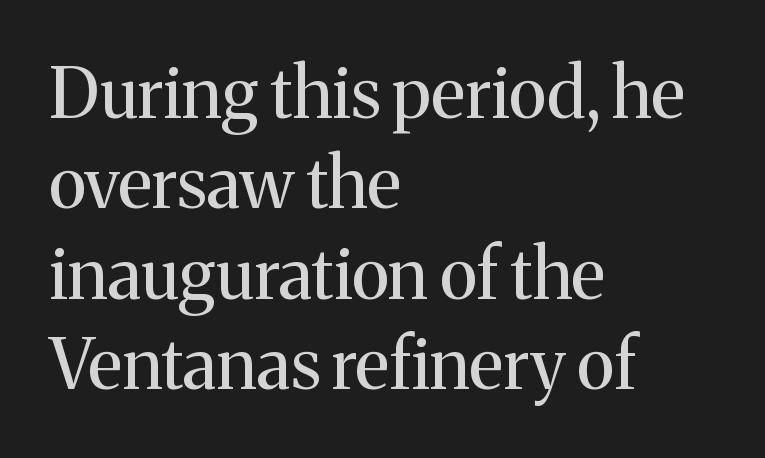
The words here are not underlined. The font family rendered here belongs to the serif group. Is the letter spacing exaggerated? No — it looks like the ordinary default. The typesetting does not lean heavy: it is not bold. Character widths vary here, with narrow letters taking less room than wide ones.
